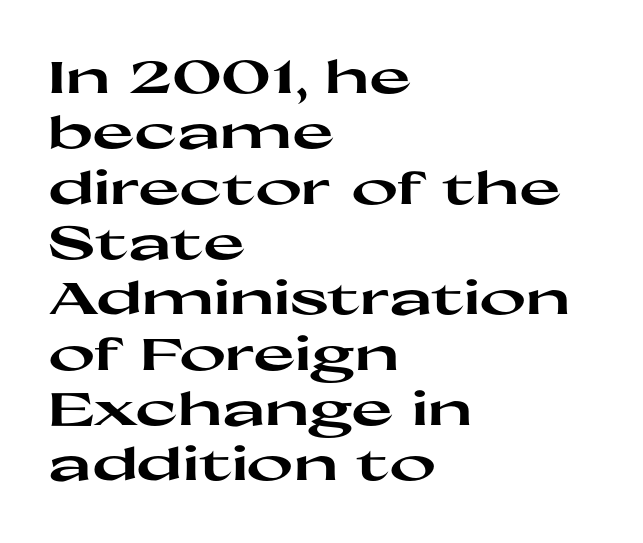
Regarding serifs, this sample does without them. This sample uses an upright cut, with every glyph sitting square on the baseline. Summary of weight: heavy, a full bold. Type without underlining.
